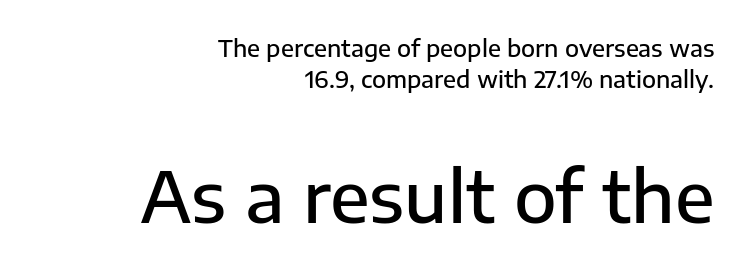
The image shows 70 px semibold sans-serif type, upright; set right-aligned, normal line spacing (1.33x), normal letter spacing, not underlined; the second (bottom) block is 3.04x larger; low stroke contrast and a medium x-height.
